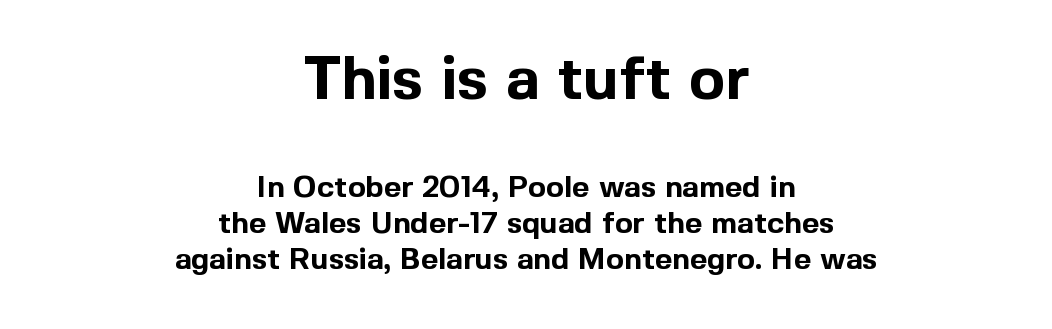
The image shows 60 px bold sans-serif type, upright; set centered, line spacing 1.2x, normal letter spacing, not underlined; the first (top) block is 2.0x larger; a medium x-height.
